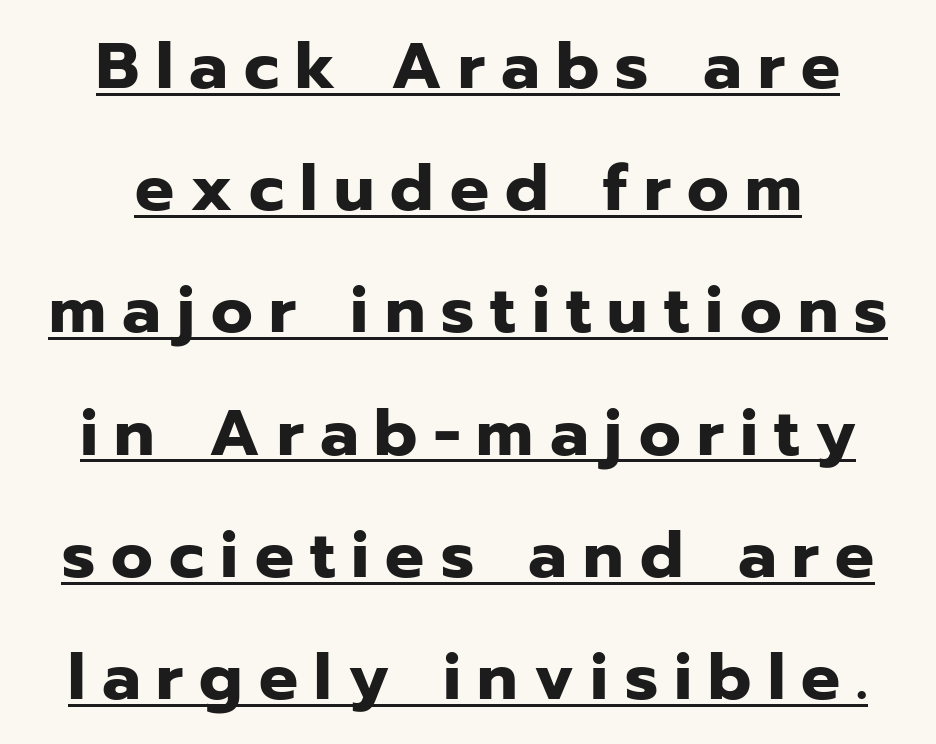
{"serif": "no", "italic": "no", "bold": "yes", "weight": "heavy", "width": "normal", "stroke_contrast": "low", "x_height": "medium", "monospaced": "no", "underline": "yes", "align": "center", "line_spacing_ratio": 1.88, "letter_spacing": "wide", "letter_spacing_em": 0.25, "glyph_px": 65}
